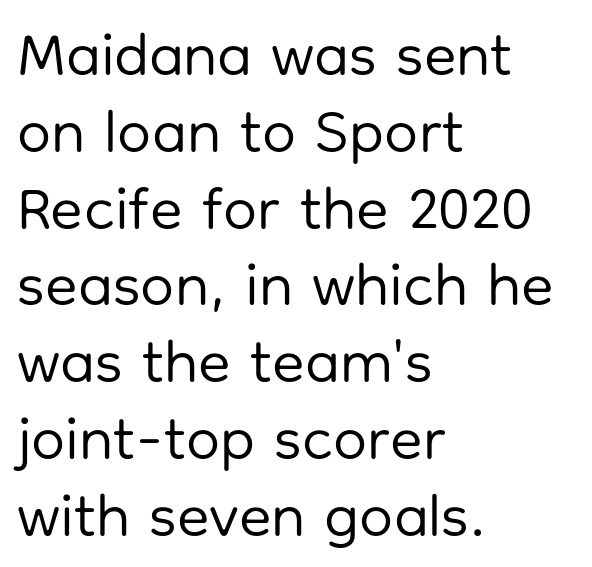
Posture: vertical. Plain, unruled lines of type. Varying glyph widths throughout — classic text-font behaviour. Bold? No — there's no thickening of the strokes. Notice how the passage keeps a crisp vertical edge on the left only. The characters display no serif detailing; their extremities are plain.
